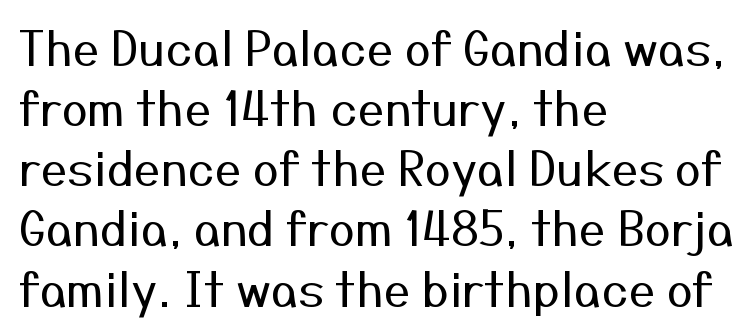
{"serif": "no", "italic": "no", "bold": "no", "weight": "regular", "width": "normal", "stroke_contrast": "medium", "x_height": "medium", "monospaced": "no", "underline": "no", "align": "left", "line_spacing": "normal", "line_spacing_ratio": 1.28, "letter_spacing": "normal", "letter_spacing_em": 0.0, "glyph_px": 47}
